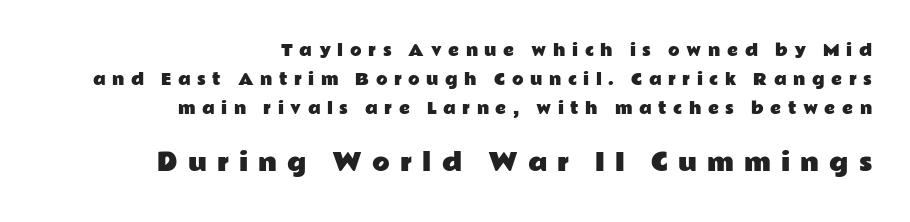
{"italic": "no", "underline": "no", "align": "right", "line_spacing": "loose", "line_spacing_ratio": 1.93, "letter_spacing": "wide", "letter_spacing_em": 0.44, "larger_block": "second", "size_ratio": 1.53, "glyph_px": 23}
